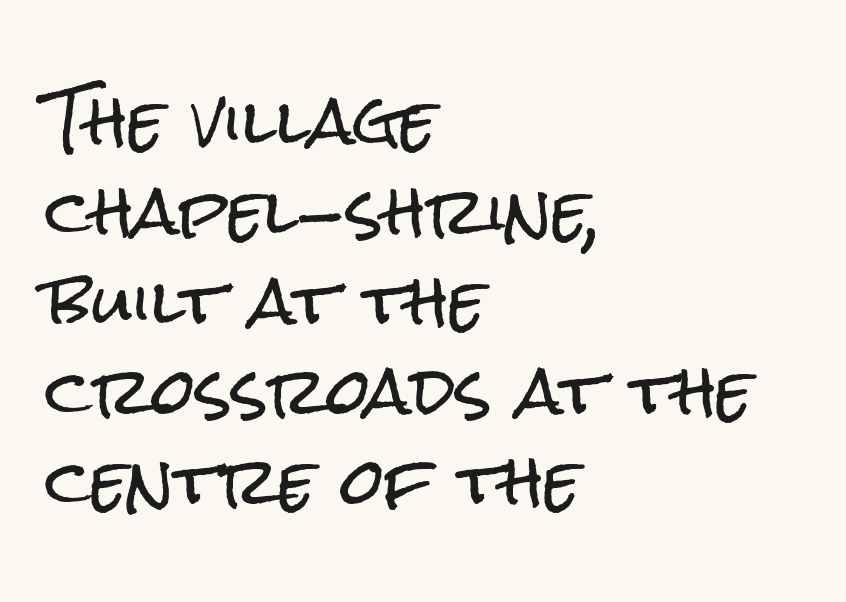
Q: Is the text italic (slanted)? A: No, it is upright.
Q: Is the typeface a serif or a sans-serif typeface? A: Sans-serif.
Q: Is the text underlined? A: No.
Q: How is the paragraph aligned? A: Left-aligned.
Q: Is the spacing between letters normal or unusually wide? A: Normal.
Q: Is the spacing between lines tight, normal or loose? A: Normal.
Q: Width (condensed, normal, or wide)? A: Condensed.
Q: Stroke contrast? A: Low.
Q: x-height? A: Medium.
Q: Monospaced? A: No.
